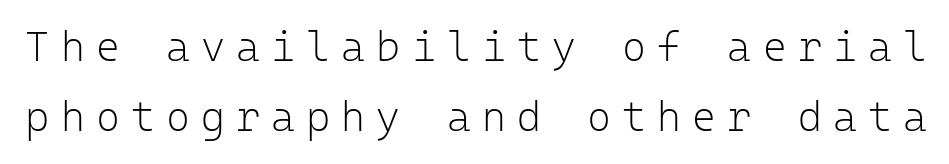
Q: Is the text bold? A: No.
Q: Is the text italic (slanted)? A: No, it is upright.
Q: Is the typeface a serif or a sans-serif typeface? A: Sans-serif.
Q: Is the text underlined? A: No.
Q: Is the spacing between letters normal or unusually wide? A: Unusually wide.
Q: Width (condensed, normal, or wide)? A: Normal.
Q: Stroke contrast? A: Low.
Q: x-height? A: Medium.
Q: Monospaced? A: Yes.
